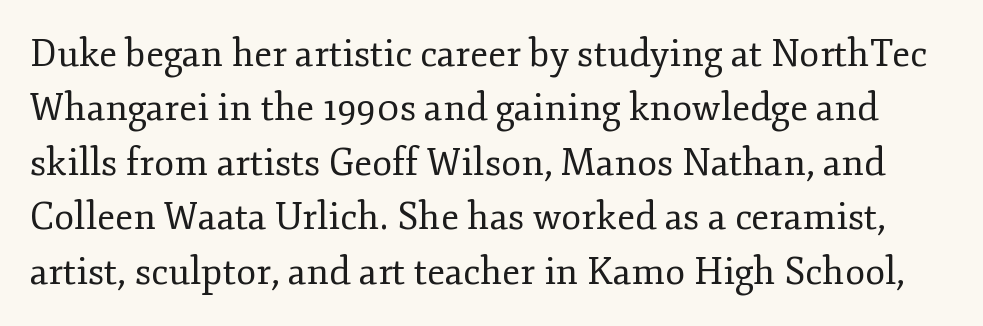
{"serif": "yes", "italic": "no", "bold": "no", "weight": "regular", "width": "normal", "stroke_contrast": "low", "x_height": "small", "monospaced": "no", "underline": "no", "line_spacing": "normal", "line_spacing_ratio": 1.47, "letter_spacing": "normal", "letter_spacing_em": 0.0, "glyph_px": 37}
